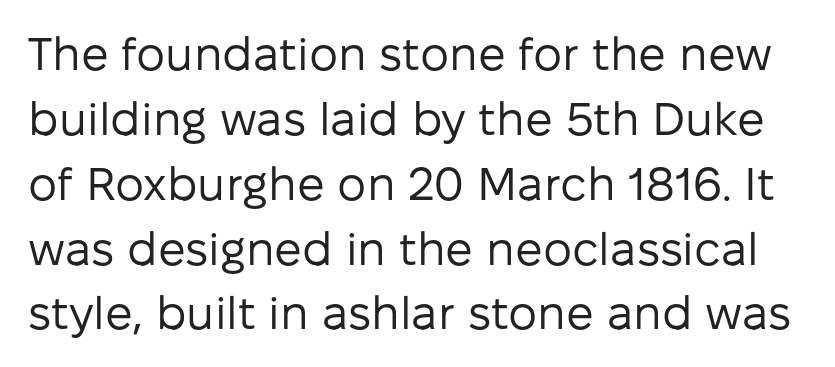
The image shows 46 px regular-weight sans-serif type, upright; set normal line spacing (1.41x), normal letter spacing, not underlined; low stroke contrast and a medium x-height.
